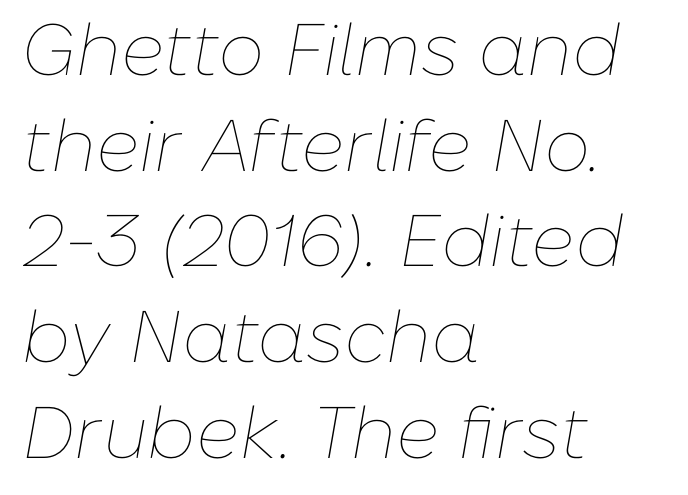
Q: Is the text bold? A: No.
Q: Is the text italic (slanted)? A: Yes, it leans right by about 10 degrees.
Q: Is the text underlined? A: No.
Q: How is the paragraph aligned? A: Left-aligned.
Q: Is the spacing between letters normal or unusually wide? A: Normal.
Q: Is the spacing between lines tight, normal or loose? A: Normal.
Q: Width (condensed, normal, or wide)? A: Normal.
Q: Stroke contrast? A: Low.
Q: x-height? A: Medium.
Q: Monospaced? A: No.
